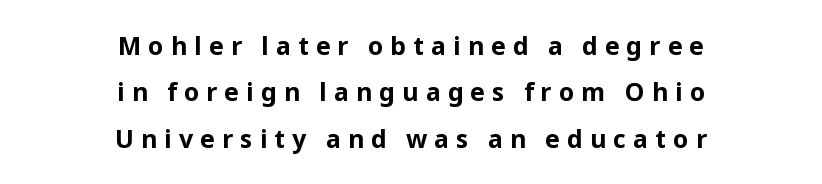
The image shows 25 px bold type, upright; set centered, line spacing 1.86x, unusually wide letter spacing (+0.28 em), not underlined.
